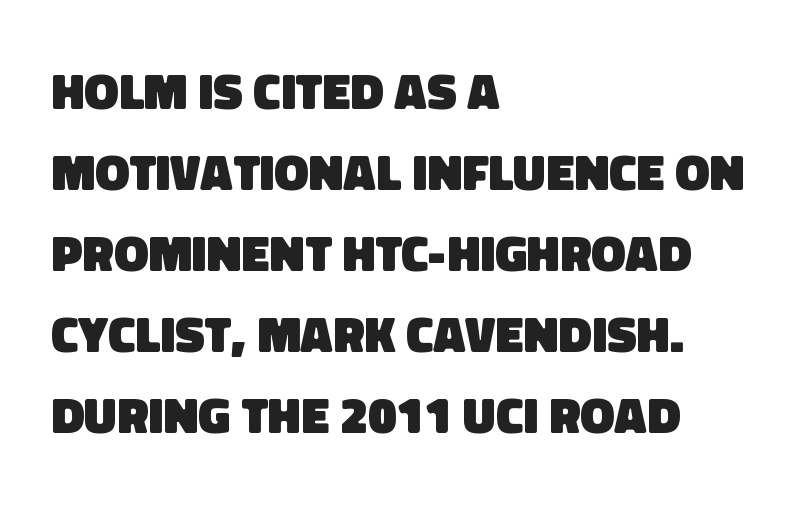
Emphasis by weight is at full strength: bold. Tracking here is standard; glyphs follow each other at the usual distance. A typesetter would call this proportional, since set widths differ per character. The specimen omits any rule beneath the text block's lines. The ragged edge is on the right, which tells us the setting is flush left.
